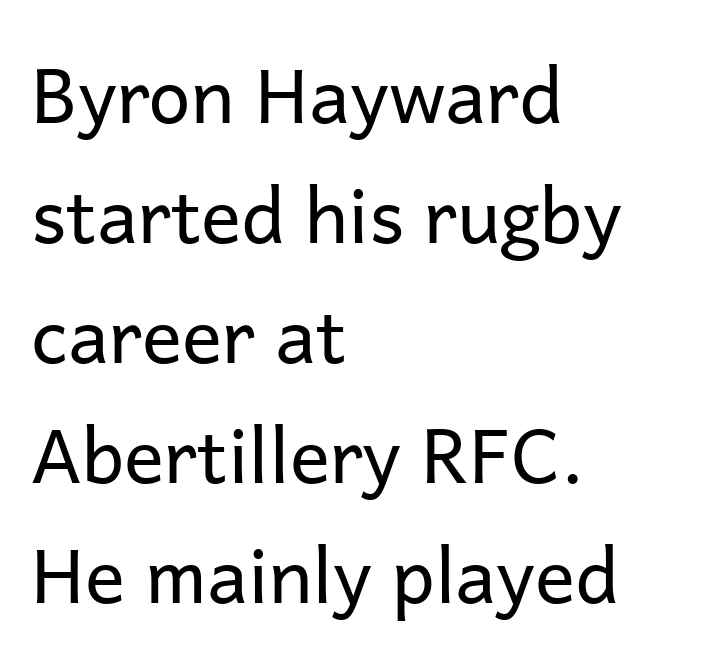
Q: Is the text bold? A: No.
Q: Is the text italic (slanted)? A: No, it is upright.
Q: Is the typeface a serif or a sans-serif typeface? A: Sans-serif.
Q: Is the text underlined? A: No.
Q: How is the paragraph aligned? A: Left-aligned.
Q: Is the spacing between letters normal or unusually wide? A: Normal.
Q: Is the spacing between lines tight, normal or loose? A: Normal.
Q: Width (condensed, normal, or wide)? A: Normal.
Q: Stroke contrast? A: Low.
Q: x-height? A: Medium.
Q: Monospaced? A: No.
